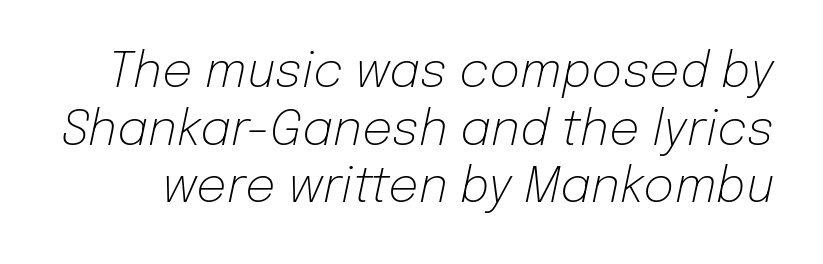
The image shows 48 px light type, italic (leaning right); set line spacing 1.2x, normal letter spacing, not underlined; low stroke contrast and a medium x-height.
